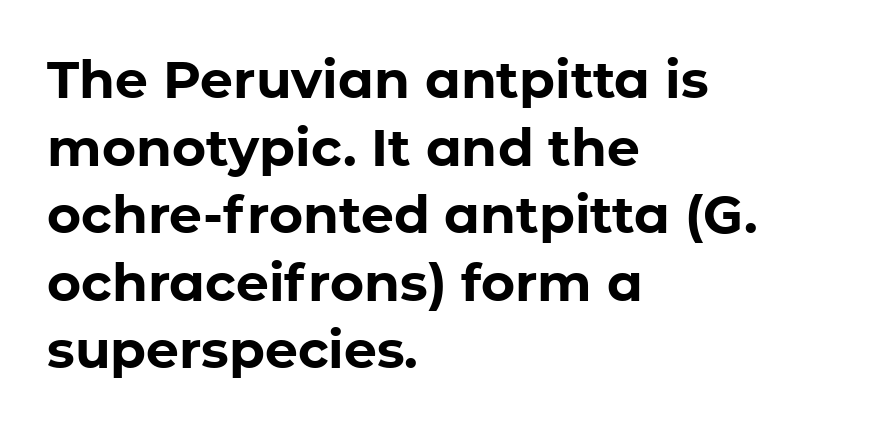
The font's upright variant was chosen for this text. This sample uses plain, unmodified letter spacing. These lines carry a lot of weight — the face is fully bold. A typesetter would label this face a sans.
